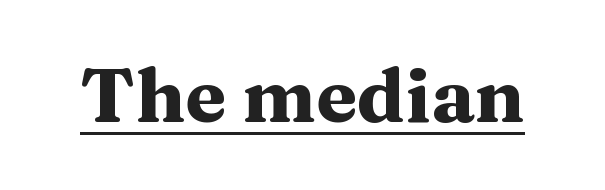
Q: Is the text bold? A: Yes.
Q: Is the text italic (slanted)? A: No, it is upright.
Q: Is the typeface a serif or a sans-serif typeface? A: Serif.
Q: Is the text underlined? A: Yes.
Q: Is the spacing between letters normal or unusually wide? A: Normal.
Q: Width (condensed, normal, or wide)? A: Wide.
Q: Stroke contrast? A: Medium.
Q: x-height? A: Medium.
Q: Monospaced? A: No.
